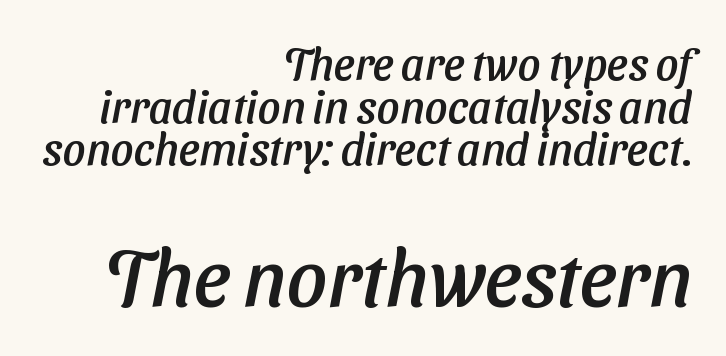
Q: Is the typeface a serif or a sans-serif typeface? A: Sans-serif.
Q: Is the text underlined? A: No.
Q: How is the paragraph aligned? A: Right-aligned.
Q: Is the spacing between letters normal or unusually wide? A: Normal.
Q: Is the spacing between lines tight, normal or loose? A: Tight.
Q: Which block of text is set in a larger size, the first (top) or the second (bottom)? A: The second (bottom) one.
Q: Width (condensed, normal, or wide)? A: Normal.
Q: Stroke contrast? A: Low.
Q: x-height? A: Medium.
Q: Monospaced? A: No.
